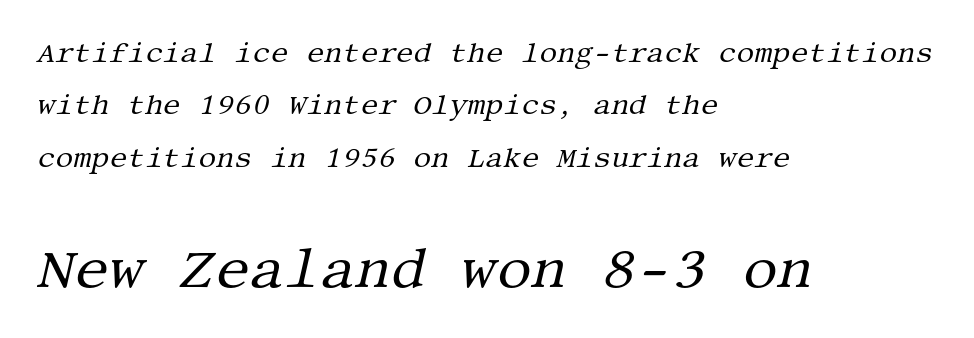
The image shows 55 px regular-weight serif type, italic (leaning right); set left-aligned, line spacing 1.87x, normal letter spacing, not underlined; the second (bottom) block is 1.96x larger; medium stroke contrast and a large x-height.
